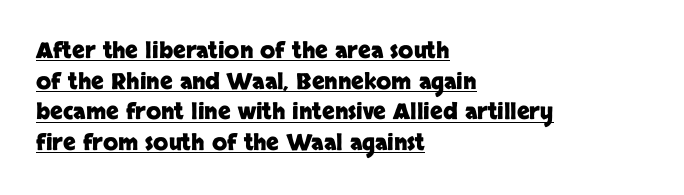
The image shows 22 px bold type, upright; set left-aligned, normal line spacing (1.39x), normal letter spacing, underlined.
